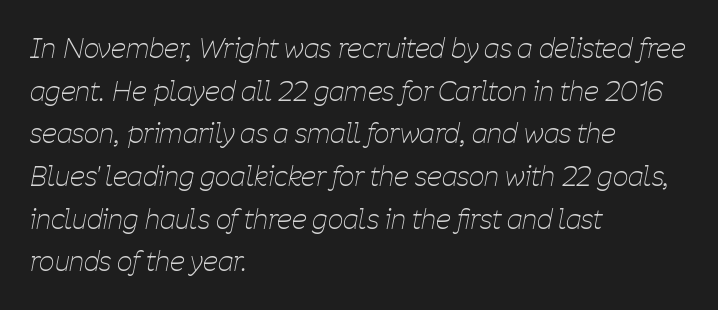
The image shows 27 px text type, italic (leaning right); set left-aligned, normal line spacing (1.58x), normal letter spacing, not underlined.
